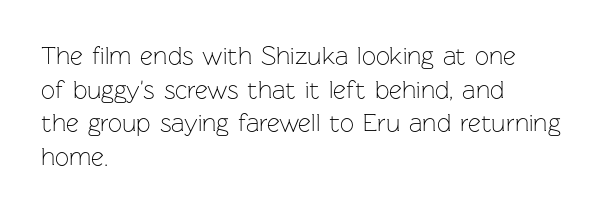
The image shows 25 px text type, upright; set left-aligned, normal line spacing (1.35x), normal letter spacing, not underlined.
